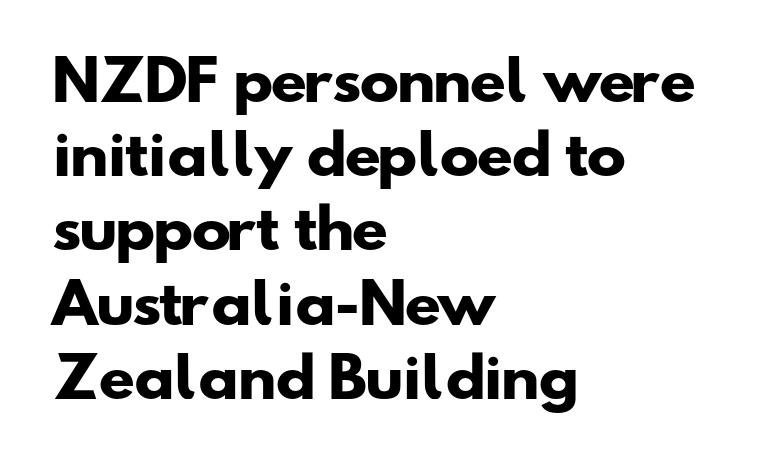
{"serif": "no", "bold": "yes", "weight": "heavy", "width": "wide", "stroke_contrast": "low", "x_height": "small", "monospaced": "no", "underline": "no", "align": "left", "line_spacing": "normal", "line_spacing_ratio": 1.4, "letter_spacing": "normal", "letter_spacing_em": 0.0, "glyph_px": 53}
